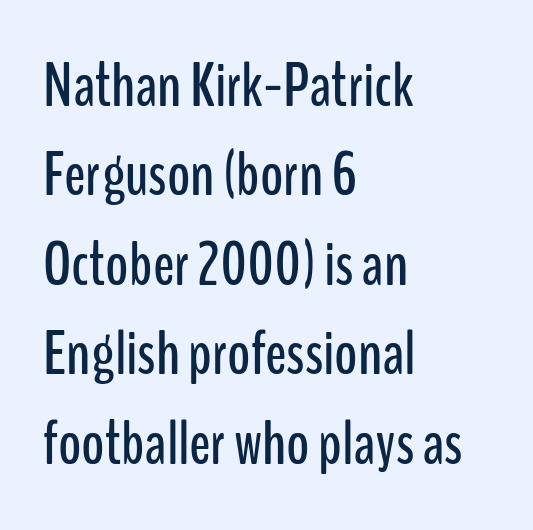
{"serif": "no", "italic": "no", "width": "condensed", "stroke_contrast": "low", "x_height": "medium", "monospaced": "no", "underline": "no", "align": "left", "line_spacing": "normal", "line_spacing_ratio": 1.42, "letter_spacing": "normal", "letter_spacing_em": 0.0, "glyph_px": 63}
